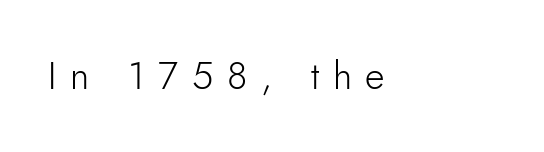
Weight class: somewhere from thin through regular. Varying glyph widths throughout — classic text-font behaviour. Is the letter spacing exaggerated? Yes — the characters are pushed far apart. Does the lettering tilt? It doesn't — this is upright.
